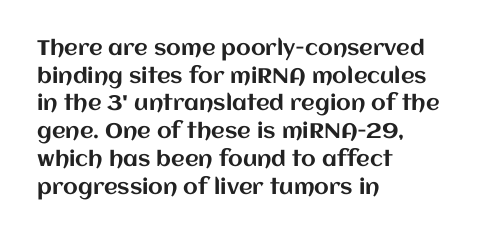
The image shows 21 px text type, upright; set left-aligned, normal line spacing (1.32x), normal letter spacing, not underlined.
